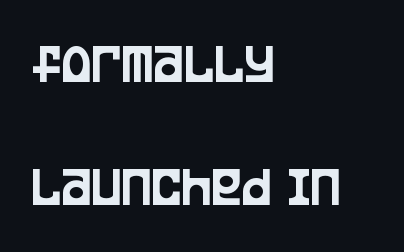
The image shows 57 px condensed sans-serif type, upright; set left-aligned, loose line spacing (2.15x), normal letter spacing, not underlined; low stroke contrast and a large x-height.
